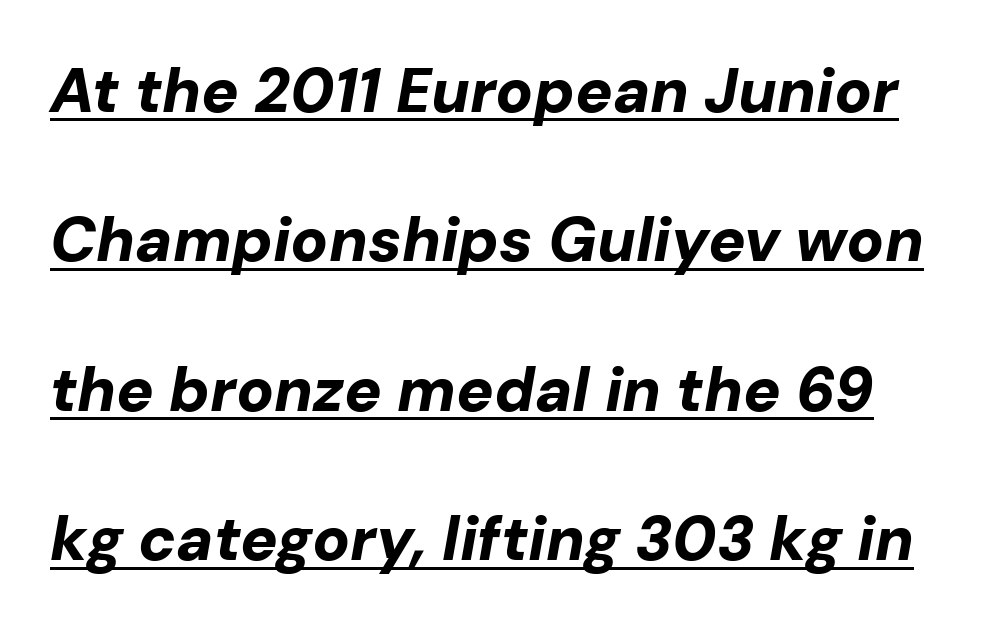
The image shows 62 px bold type, italic (leaning right); set loose line spacing (2.41x), normal letter spacing, underlined; low stroke contrast and a medium x-height.
